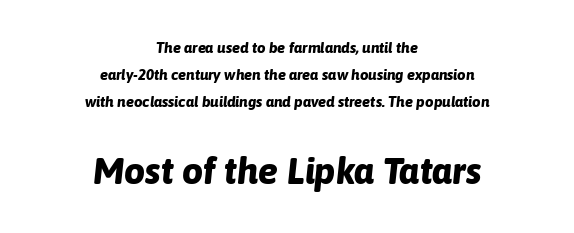
{"italic": "yes", "lean": "right", "slant_degrees": 6, "bold": "yes", "weight": "bold", "width": "normal", "stroke_contrast": "low", "x_height": "medium", "monospaced": "no", "underline": "no", "align": "center", "line_spacing_ratio": 1.79, "letter_spacing": "normal", "letter_spacing_em": 0.0, "larger_block": "second", "size_ratio": 2.47, "glyph_px": 37}
